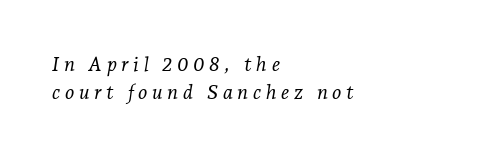
The image shows 20 px text type, italic (leaning right); set left-aligned, normal line spacing (1.39x), unusually wide letter spacing (+0.23 em), not underlined.
